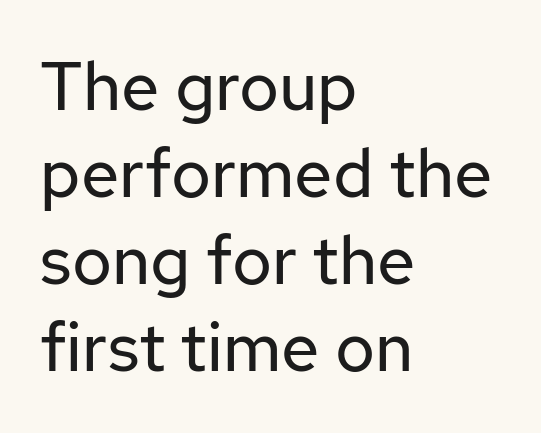
Q: Is the text bold? A: No.
Q: Is the text italic (slanted)? A: No, it is upright.
Q: Is the typeface a serif or a sans-serif typeface? A: Sans-serif.
Q: Is the text underlined? A: No.
Q: How is the paragraph aligned? A: Left-aligned.
Q: Is the spacing between letters normal or unusually wide? A: Normal.
Q: Is the spacing between lines tight, normal or loose? A: Normal.
Q: Width (condensed, normal, or wide)? A: Normal.
Q: Stroke contrast? A: Low.
Q: x-height? A: Medium.
Q: Monospaced? A: No.
